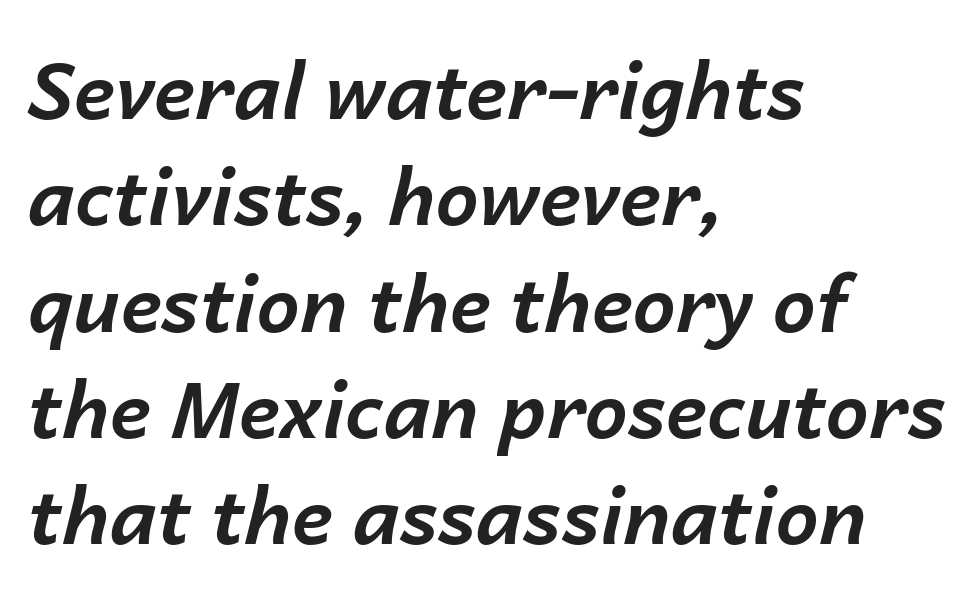
Q: Is the text bold? A: Yes.
Q: Is the text italic (slanted)? A: Yes, it leans right by about 14 degrees.
Q: Is the text underlined? A: No.
Q: How is the paragraph aligned? A: Left-aligned.
Q: Is the spacing between letters normal or unusually wide? A: Normal.
Q: Is the spacing between lines tight, normal or loose? A: Normal.
Q: Width (condensed, normal, or wide)? A: Normal.
Q: Stroke contrast? A: Low.
Q: x-height? A: Medium.
Q: Monospaced? A: No.
